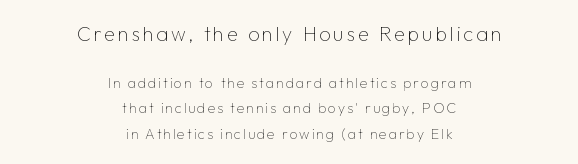
The image shows 20 px text type, upright; set centered, line spacing 1.83x, not underlined; the first (top) block is 1.43x larger.
